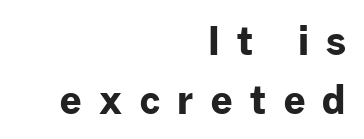
The image shows 38 px bold sans-serif type, upright; set right-aligned, normal line spacing (1.54x), unusually wide letter spacing (+0.46 em), not underlined; low stroke contrast and a medium x-height.
